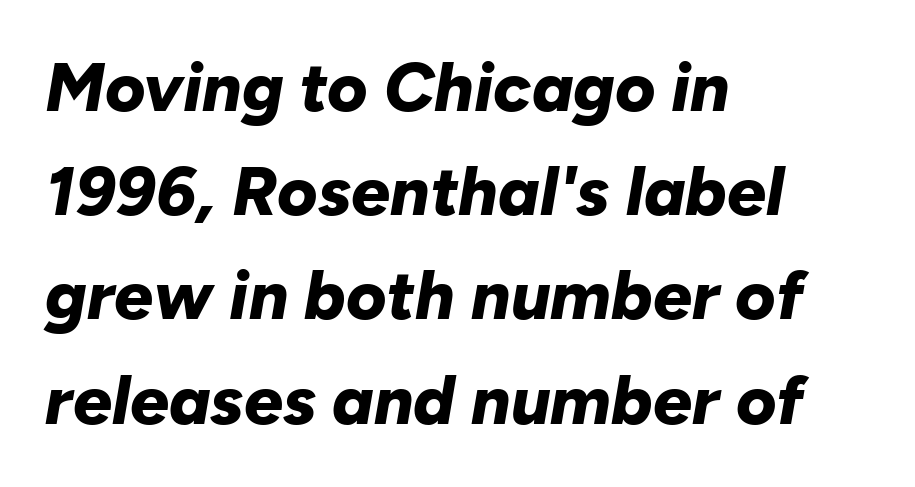
The image shows 69 px bold type, italic (leaning right); set left-aligned, normal line spacing (1.51x), normal letter spacing, not underlined; low stroke contrast and a medium x-height.
